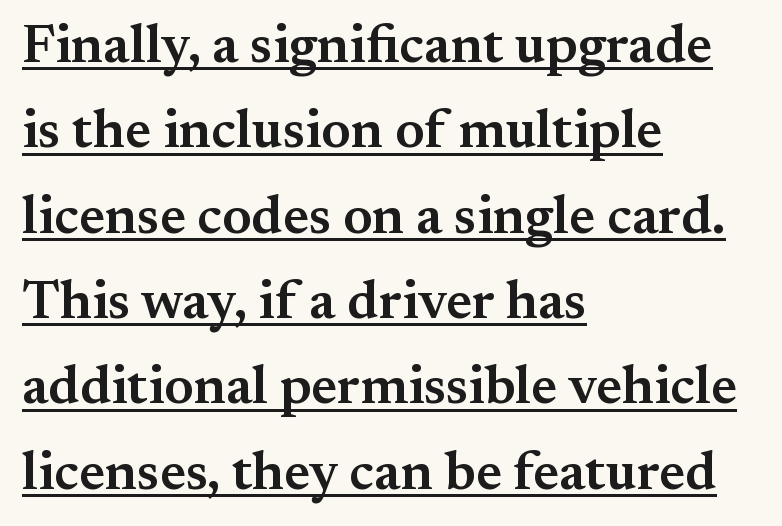
Rendered with straight, roman letterforms. Is this a fixed-width face? No — the glyphs have proportional, varying widths. The passage shown is underscored from start to finish. In terms of leading, this rendering sits right in the middle. Classification — serif.
